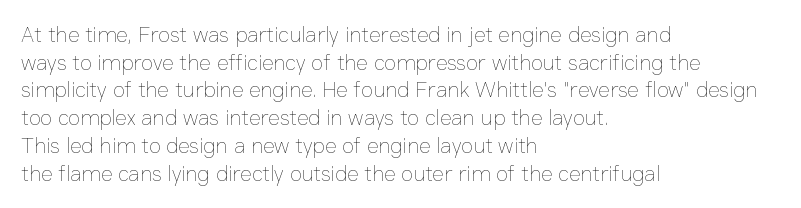
The image shows 22 px text type, upright; set left-aligned, normal line spacing (1.26x), normal letter spacing, not underlined.
